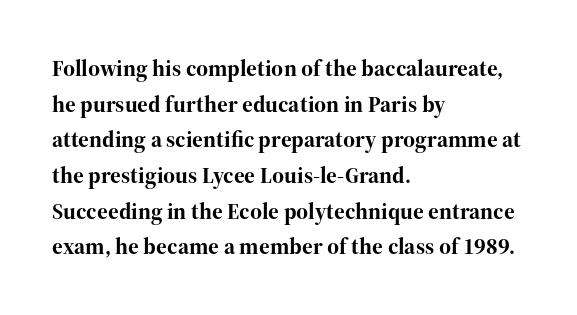
The image shows 23 px bold type, upright; set left-aligned, normal line spacing (1.55x), normal letter spacing, not underlined.
